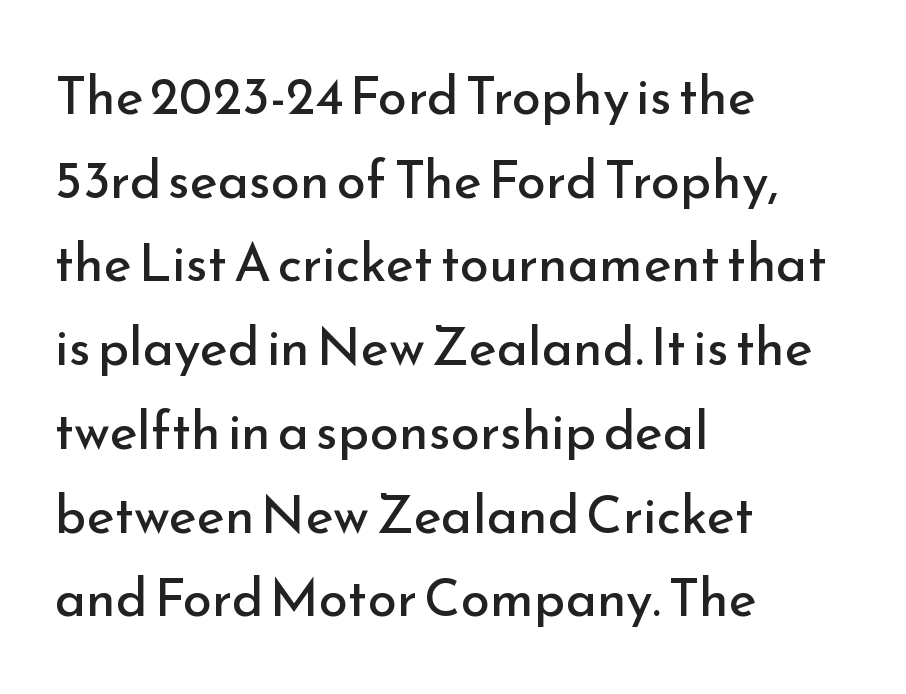
Q: Is the text bold? A: No.
Q: Is the text italic (slanted)? A: No, it is upright.
Q: Is the typeface a serif or a sans-serif typeface? A: Sans-serif.
Q: Is the text underlined? A: No.
Q: How is the paragraph aligned? A: Left-aligned.
Q: Is the spacing between letters normal or unusually wide? A: Normal.
Q: Is the spacing between lines tight, normal or loose? A: Normal.
Q: Width (condensed, normal, or wide)? A: Normal.
Q: Stroke contrast? A: Low.
Q: x-height? A: Small.
Q: Monospaced? A: No.
